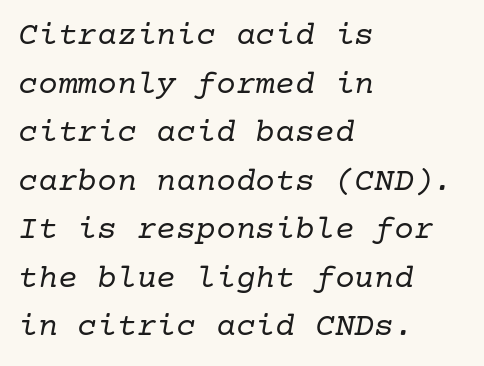
If you drew a ruler down the left edge, every line would touch it. The rendering uses a moderate line-height, typical for paragraphs. The passage shown is not bold in any degree. Serif or sans? Serif — the stroke terminals have little feet. Underline: absent.
